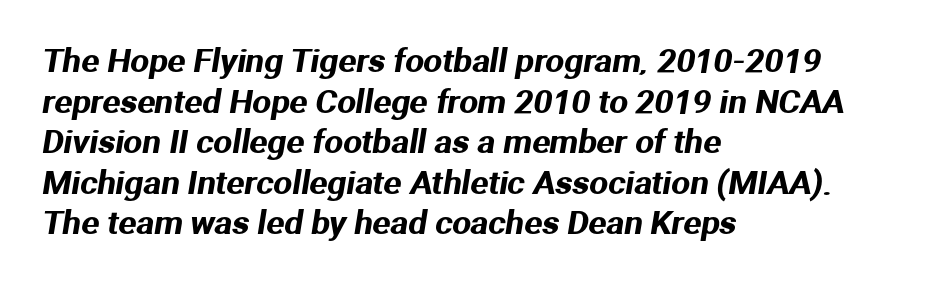
The image shows 33 px sans-serif type; set left-aligned, line spacing 1.23x, normal letter spacing, not underlined; medium stroke contrast and a medium x-height.
